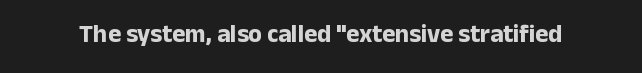
Q: Is the text bold? A: Yes.
Q: Is the text italic (slanted)? A: No, it is upright.
Q: Is the text underlined? A: No.
Q: Is the spacing between letters normal or unusually wide? A: Normal.
